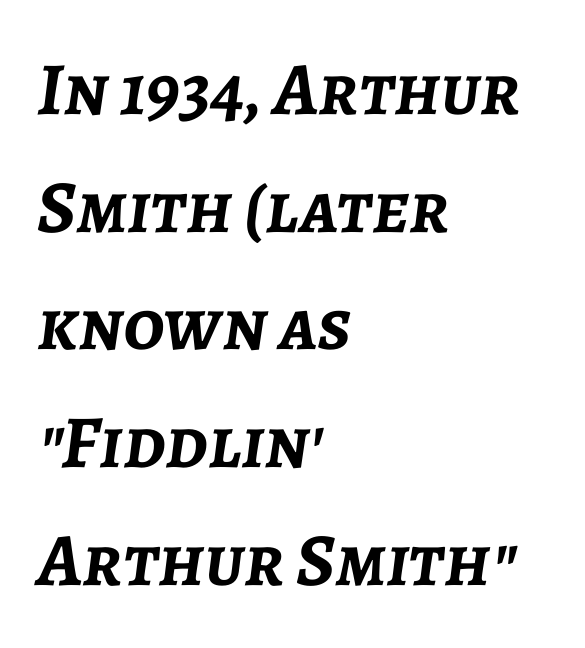
Q: Is the text bold? A: Yes.
Q: Is the text italic (slanted)? A: Yes, it leans right by about 7 degrees.
Q: Is the text underlined? A: No.
Q: How is the paragraph aligned? A: Left-aligned.
Q: Is the spacing between letters normal or unusually wide? A: Normal.
Q: Is the spacing between lines tight, normal or loose? A: Normal.
Q: Width (condensed, normal, or wide)? A: Normal.
Q: Stroke contrast? A: Low.
Q: x-height? A: Medium.
Q: Monospaced? A: No.
